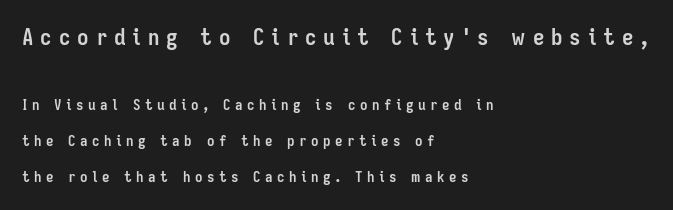
A clean baseline with only descenders dipping below it. The space between consecutive lines is lavish. The rendering inserts visible extra space after every character. The typesetting leans heavy: a genuine bold. The rendering shrinks the type as you move from the upper chunk to the lower.
